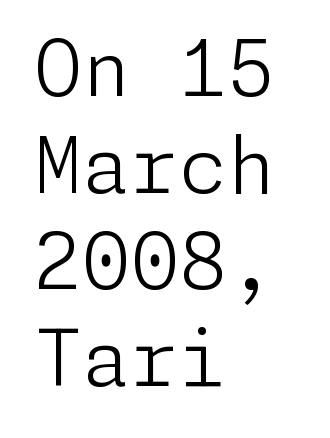
{"serif": "no", "italic": "no", "bold": "no", "weight": "light", "width": "normal", "stroke_contrast": "low", "x_height": "medium", "underline": "no", "align": "left", "line_spacing_ratio": 1.24, "letter_spacing": "normal", "letter_spacing_em": 0.0, "glyph_px": 78}
